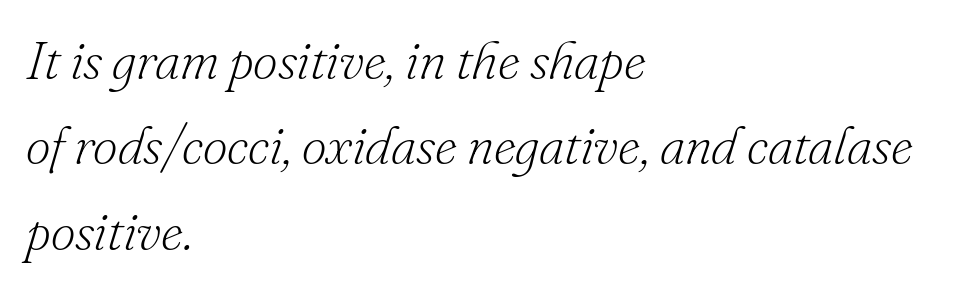
The rows are spaced the way most documents space them. Quick note: underline off. There is no visible air inserted between adjacent glyphs. In terms of letterform style, serifs are clearly present.
